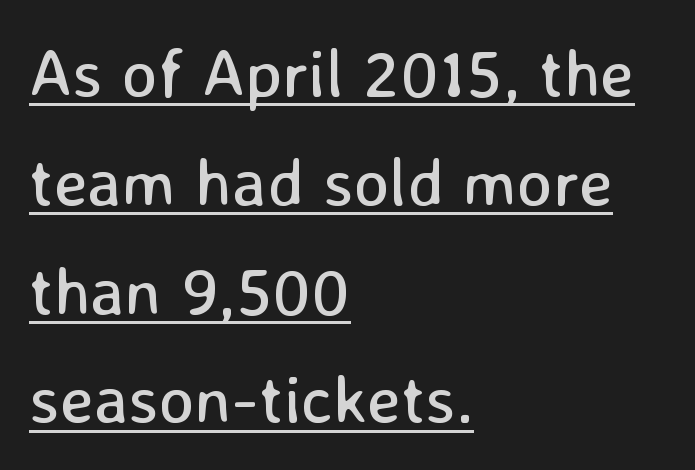
The image shows 68 px regular-weight sans-serif type, upright; set left-aligned, normal line spacing (1.6x), normal letter spacing, underlined; low stroke contrast and a medium x-height.
